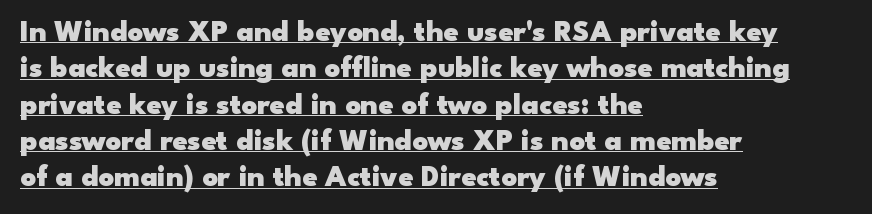
In terms of posture, this sample is upright. The glyphs are accompanied by a horizontal stroke just below them. The font family rendered here belongs to the sans-serif group. Plenty of ink on the page — the face is bold. Words appear dense and cohesive because spacing is normal. Is this a fixed-width face? No — the glyphs have proportional, varying widths.
